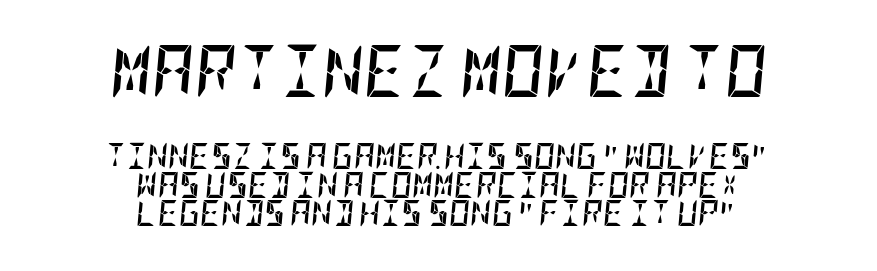
{"italic": "yes", "lean": "right", "slant_degrees": 5, "bold": "yes", "weight": "semibold", "width": "condensed", "stroke_contrast": "low", "x_height": "large", "underline": "no", "align": "center", "line_spacing": "tight", "line_spacing_ratio": 1.09, "letter_spacing": "normal", "letter_spacing_em": 0.0, "larger_block": "first", "size_ratio": 2.0, "glyph_px": 52}
